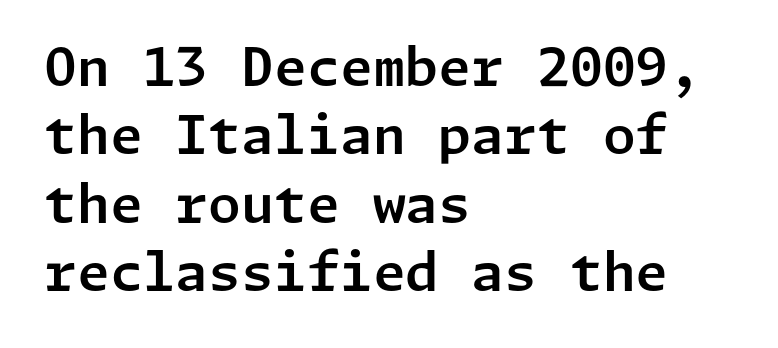
Q: Is the text italic (slanted)? A: No, it is upright.
Q: Is the typeface a serif or a sans-serif typeface? A: Sans-serif.
Q: Is the text underlined? A: No.
Q: How is the paragraph aligned? A: Left-aligned.
Q: Is the spacing between letters normal or unusually wide? A: Normal.
Q: Is the spacing between lines tight, normal or loose? A: Normal.
Q: Width (condensed, normal, or wide)? A: Normal.
Q: Stroke contrast? A: Low.
Q: x-height? A: Medium.
